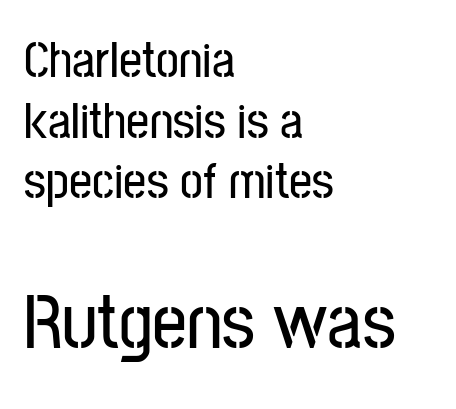
Q: Is the text italic (slanted)? A: No, it is upright.
Q: Is the typeface a serif or a sans-serif typeface? A: Sans-serif.
Q: Is the text underlined? A: No.
Q: How is the paragraph aligned? A: Left-aligned.
Q: Is the spacing between letters normal or unusually wide? A: Normal.
Q: Which block of text is set in a larger size, the first (top) or the second (bottom)? A: The second (bottom) one.
Q: Width (condensed, normal, or wide)? A: Condensed.
Q: Stroke contrast? A: Low.
Q: x-height? A: Medium.
Q: Monospaced? A: No.
